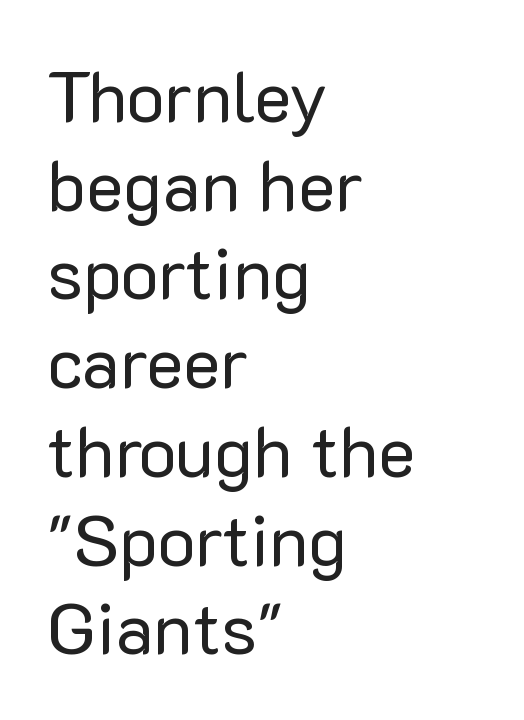
Upright lettering throughout. Tracking value appears to be zero — textbook default spacing. This sample has the flowing, uneven cadence of proportional lettering. Vertical stems look standard width or narrower in stroke. Is this a sans? Yes — the strokes have no serifs. The rows are spaced the way most documents space them.
